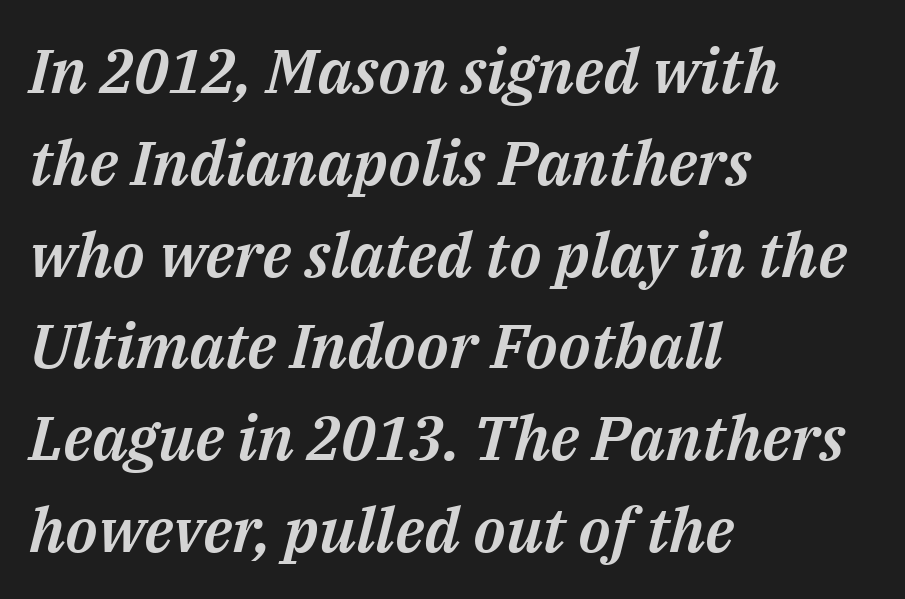
Posture: slanted. Spacing between characters is what you'd get straight out of the box. One-word summary of the alignment: left. The leading is moderate, giving the passage an even texture. You could not count columns in this text — the font is proportionally spaced. Unmarked baselines from the first word to the last.
